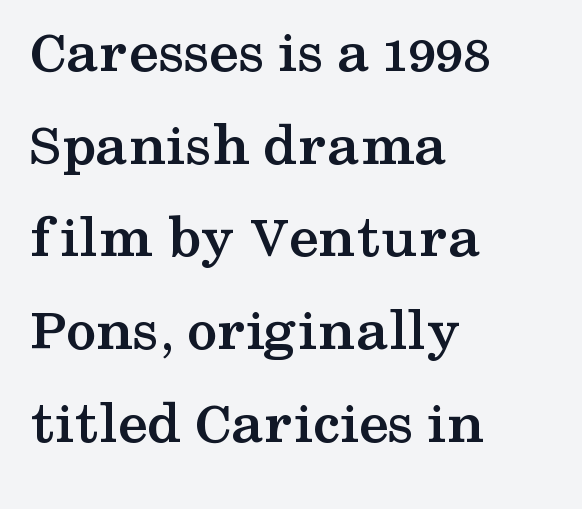
This sample has the flowing, uneven cadence of proportional lettering. The passage shown stacks its lines at a standard gap. Compared with a centered layout, this one pins lines to the left instead. Notice how thick the strokes are: this is what a full bold looks like.
